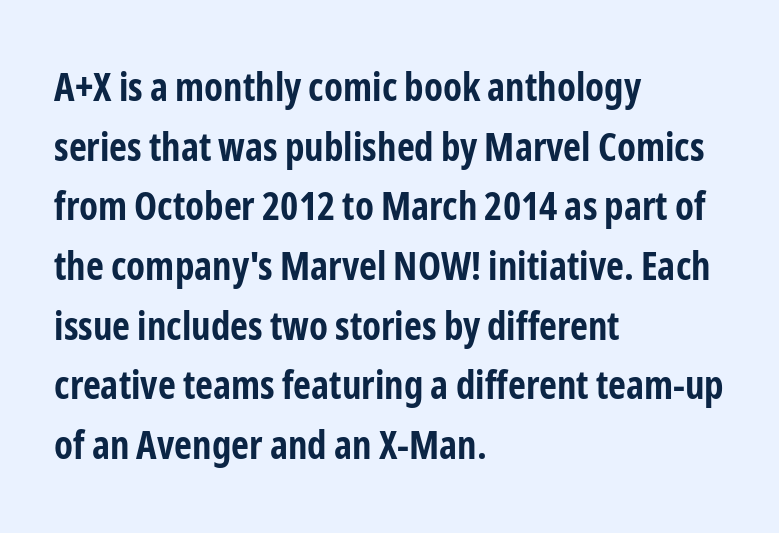
The image shows 39 px bold, condensed sans-serif type, upright; set left-aligned, normal line spacing (1.53x), normal letter spacing, not underlined; low stroke contrast and a medium x-height.
